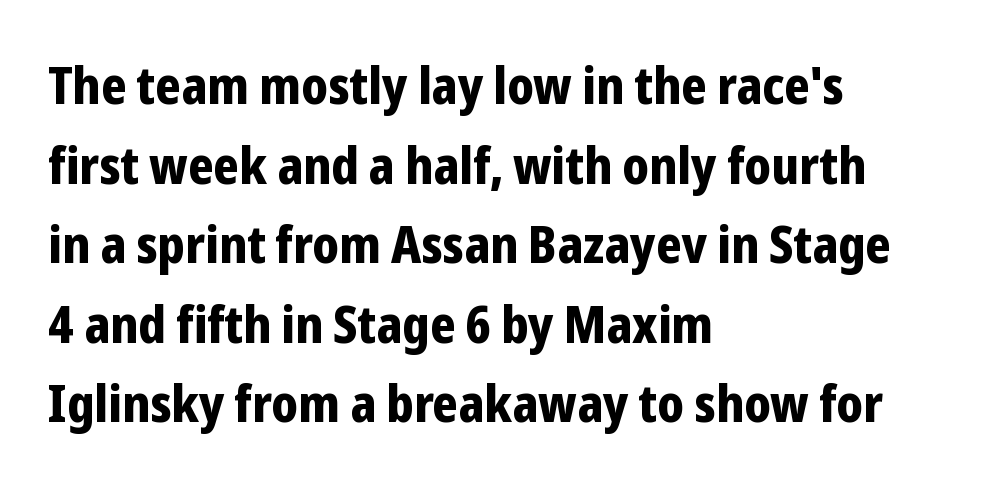
The image shows 52 px bold, condensed sans-serif type, upright; set left-aligned, normal line spacing (1.53x), normal letter spacing, not underlined; low stroke contrast and a medium x-height.
